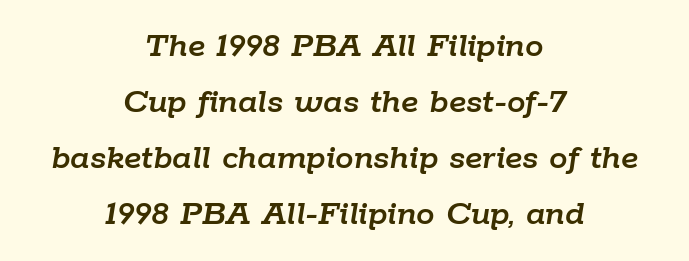
The image shows 37 px text type, italic (leaning right); set centered, normal line spacing (1.51x), normal letter spacing, not underlined; low stroke contrast and a medium x-height.
